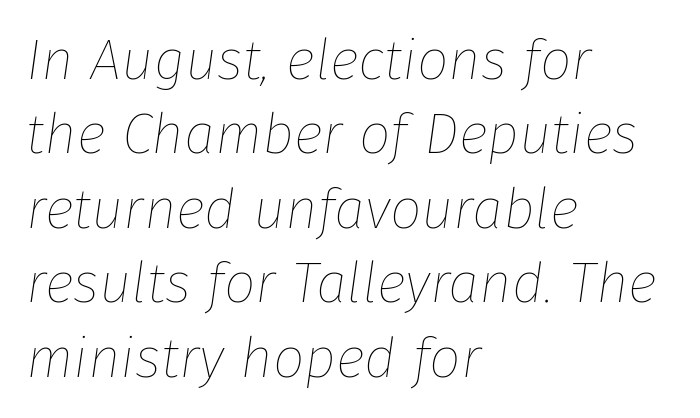
Caption: standard tracking, unaltered. Leading: standard. Stem width sits at or under what a default text font uses. The passage is arranged the way most books set body copy — flush left. There's an unmistakable incline to the writing here.
